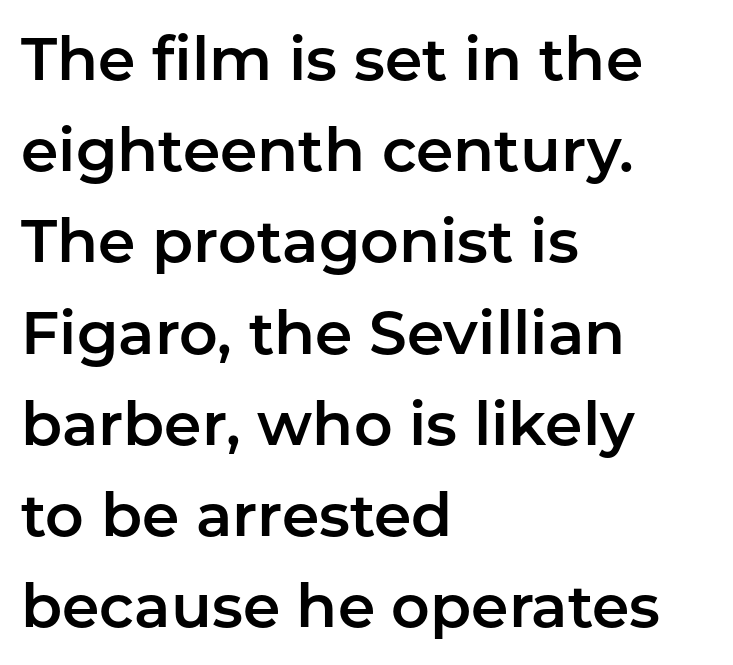
Q: Is the text italic (slanted)? A: No, it is upright.
Q: Is the typeface a serif or a sans-serif typeface? A: Sans-serif.
Q: Is the text underlined? A: No.
Q: How is the paragraph aligned? A: Left-aligned.
Q: Is the spacing between letters normal or unusually wide? A: Normal.
Q: Is the spacing between lines tight, normal or loose? A: Normal.
Q: Width (condensed, normal, or wide)? A: Normal.
Q: Stroke contrast? A: Low.
Q: x-height? A: Medium.
Q: Monospaced? A: No.
